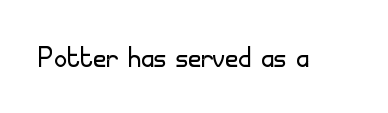
Q: Is the text bold? A: No.
Q: Is the text italic (slanted)? A: No, it is upright.
Q: Is the typeface a serif or a sans-serif typeface? A: Sans-serif.
Q: Is the text underlined? A: No.
Q: Is the spacing between letters normal or unusually wide? A: Normal.
Q: Width (condensed, normal, or wide)? A: Normal.
Q: Stroke contrast? A: Low.
Q: x-height? A: Small.
Q: Monospaced? A: No.
